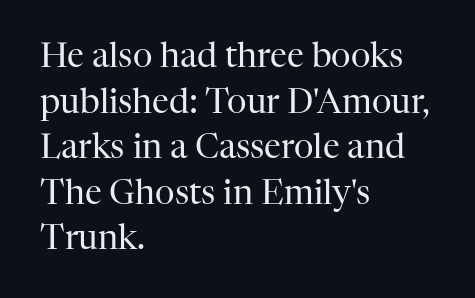
Q: Is the text bold? A: No.
Q: Is the text italic (slanted)? A: No, it is upright.
Q: Is the typeface a serif or a sans-serif typeface? A: Serif.
Q: Is the text underlined? A: No.
Q: How is the paragraph aligned? A: Left-aligned.
Q: Is the spacing between letters normal or unusually wide? A: Normal.
Q: Is the spacing between lines tight, normal or loose? A: Normal.
Q: Width (condensed, normal, or wide)? A: Normal.
Q: Stroke contrast? A: High.
Q: x-height? A: Medium.
Q: Monospaced? A: No.
